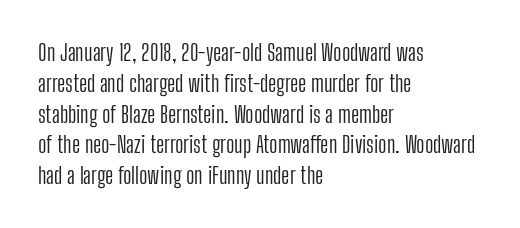
Descenders are the only things crossing below the line. The font sits on the lighter half of the weight spectrum, regular included. Does the copy run flush right? No — it runs flush left. Vertically, the passage feels balanced, rows spaced as you'd expect.
